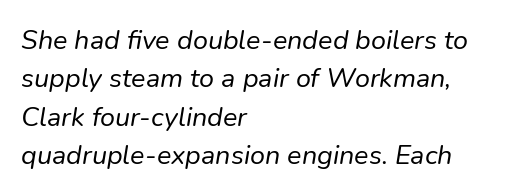
{"italic": "yes", "lean": "right", "slant_degrees": 9, "bold": "no", "underline": "no", "align": "left", "line_spacing": "normal", "line_spacing_ratio": 1.42, "letter_spacing": "normal", "letter_spacing_em": 0.0, "glyph_px": 27}
